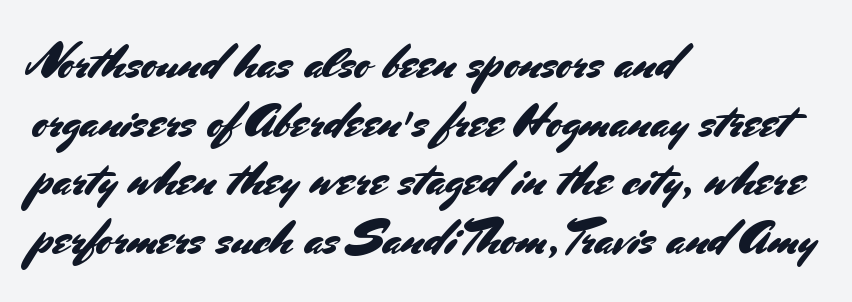
The face used here is a sans, in the tradition of grotesques and geometrics. The setting favours the left margin, as ordinary paragraphs usually do. The gaps between neighbouring characters are ordinary and unremarkable. The rendering uses natural spacing where letterforms have individual widths. No word sits above an underline.
